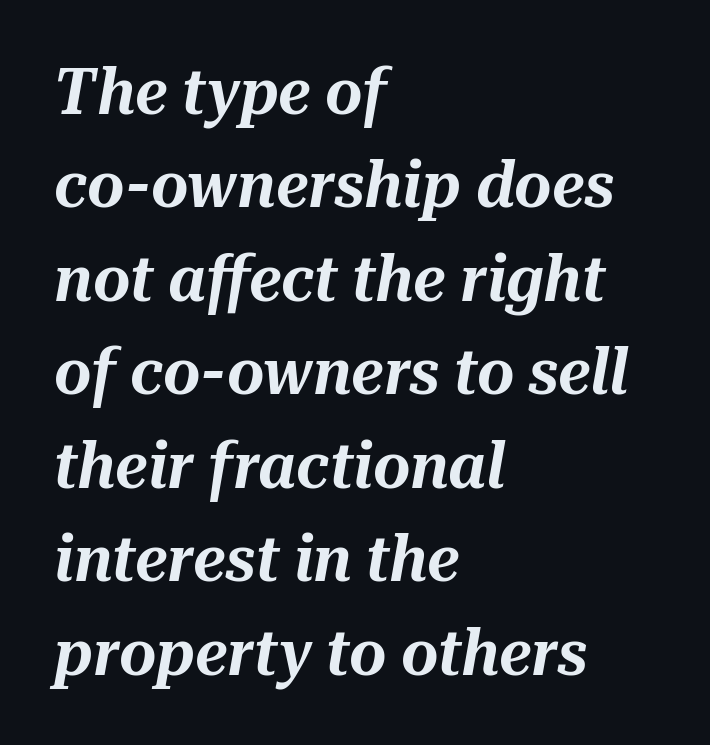
Would a proofreader flag this as italicized? Yes. Spacing verdict: proportional, widths tailored to each character. You could call the tracking neutral — neither tight nor loose. Underline: absent. Vertical spacing — default.
